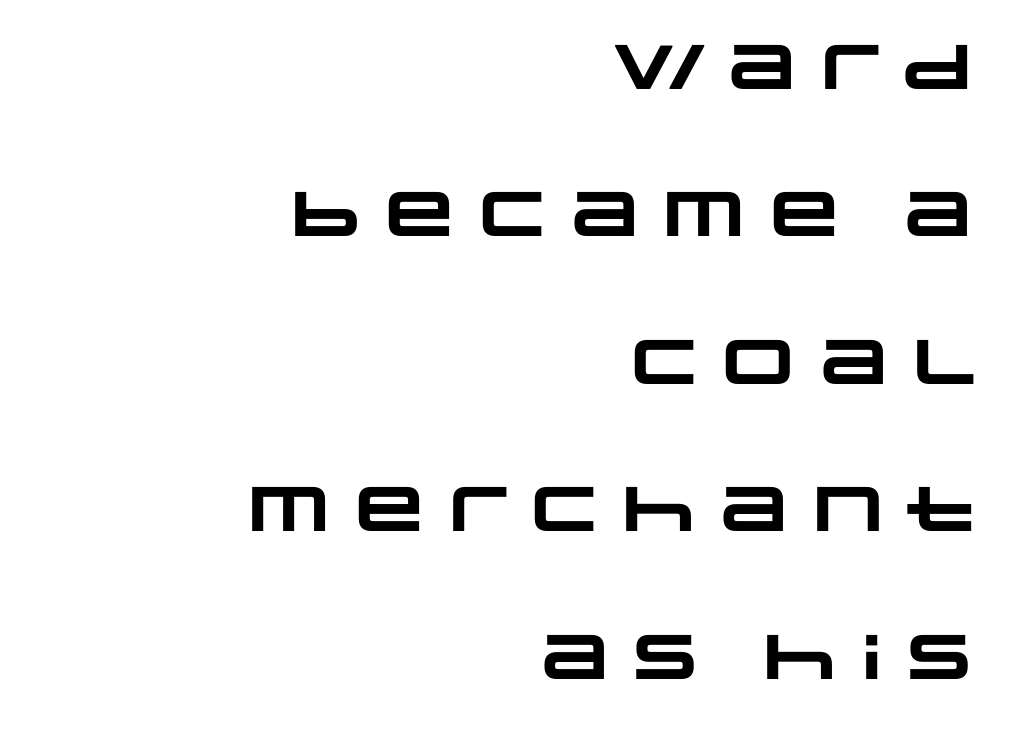
The image shows 63 px heavy, wide sans-serif type; set right-aligned, loose line spacing (2.34x), normal letter spacing, not underlined; low stroke contrast and a large x-height.
